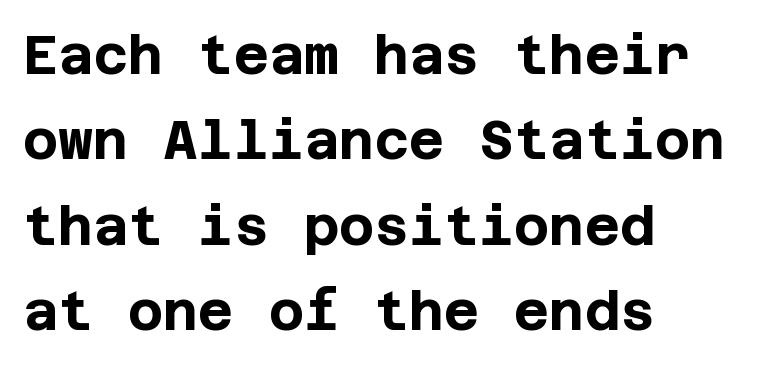
Q: Is the text bold? A: Yes.
Q: Is the text italic (slanted)? A: No, it is upright.
Q: Is the typeface a serif or a sans-serif typeface? A: Sans-serif.
Q: Is the text underlined? A: No.
Q: How is the paragraph aligned? A: Left-aligned.
Q: Is the spacing between letters normal or unusually wide? A: Normal.
Q: Is the spacing between lines tight, normal or loose? A: Normal.
Q: Width (condensed, normal, or wide)? A: Normal.
Q: Stroke contrast? A: Low.
Q: x-height? A: Large.
